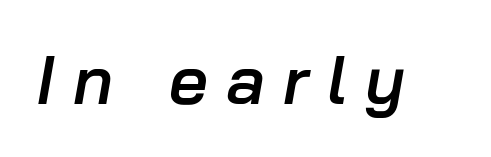
Type without underlining. These lines have a slow, spaced-out rhythm from letter to letter. The face used here is a semibold: visibly heavier than regular, lighter than bold. In terms of posture, this sample is oblique.
